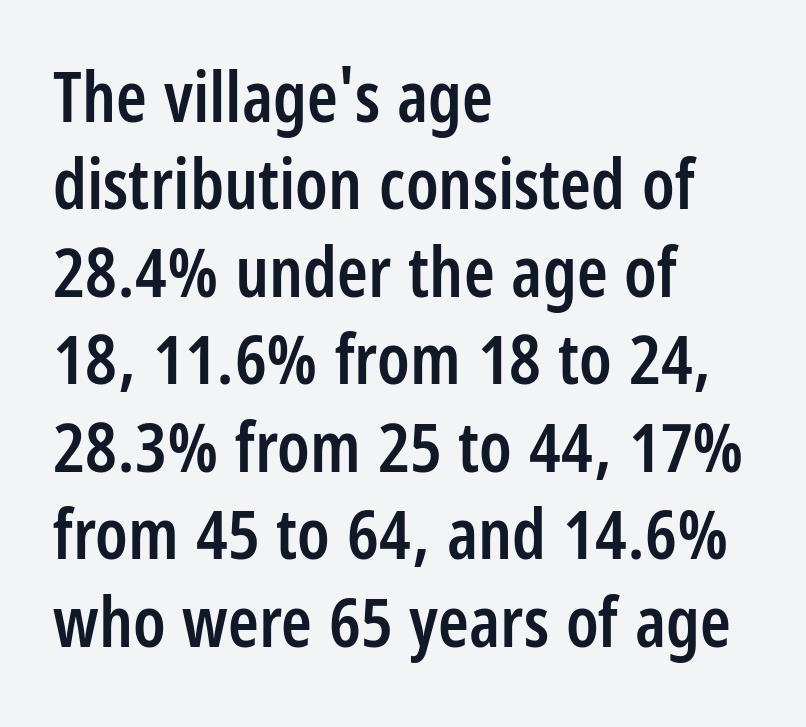
How would I describe the line gaps? Plain and ordinary. Underline: absent. The rendering uses natural spacing where letterforms have individual widths. Notice the strokes are somewhat thickened but not fully heavy: this is a semibold.
